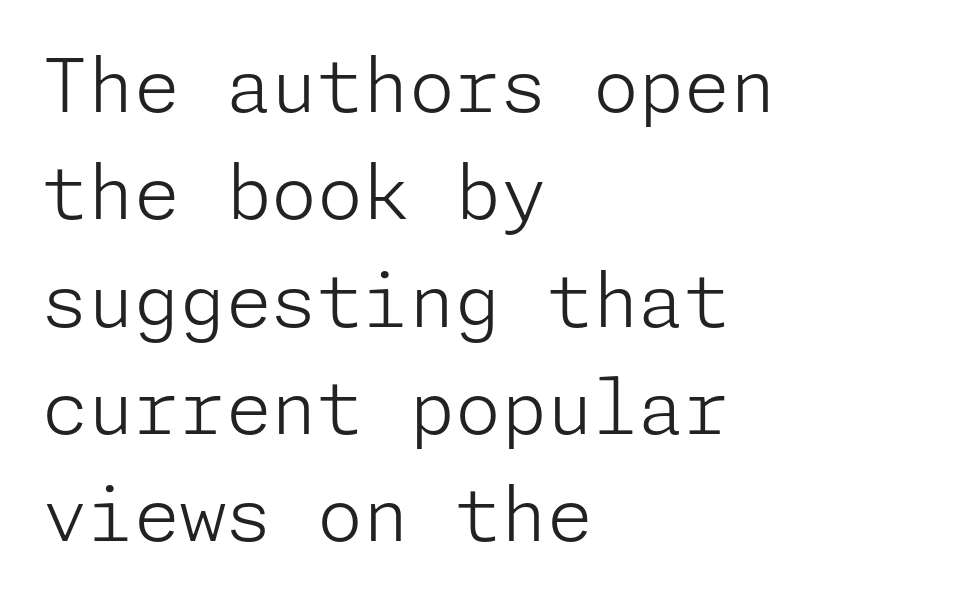
If you measured baseline to baseline, you'd find a middling distance. Every row of glyphs begins at an identical x-position on the left. The glyphs are unaccompanied by any horizontal stroke below them. Rendered with straight, roman letterforms. The glyphs in this specimen are sans serif. Characters follow at the spacing the type designer built in.
